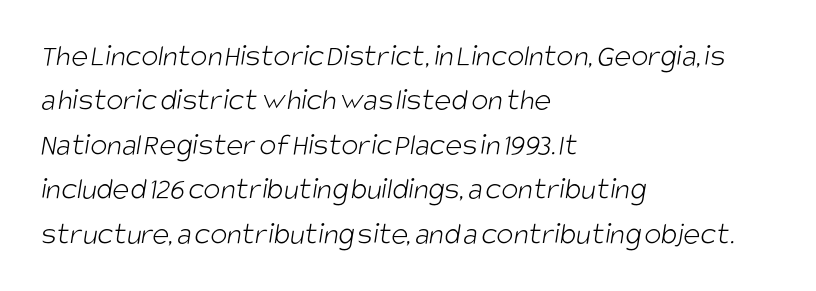
Is this a fixed-width face? No — the glyphs have proportional, varying widths. One-word summary of the alignment: left. The glyphs in this specimen are sans serif. The block of text has a typical density, with ordinary space between rows. Glance below the letters and you will spot only blank space.
